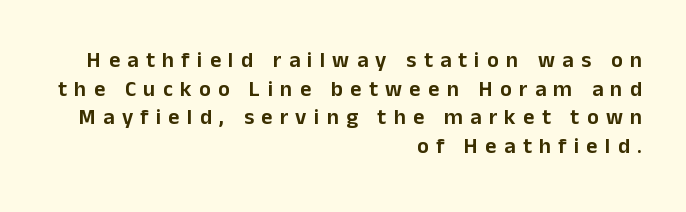
If you drew a ruler down the right edge, every line would touch it. The specimen omits any rule beneath the text block's lines. Normally led — the rows are evenly, conventionally spaced. Tall strokes in this sample are plumb rather than angled.
